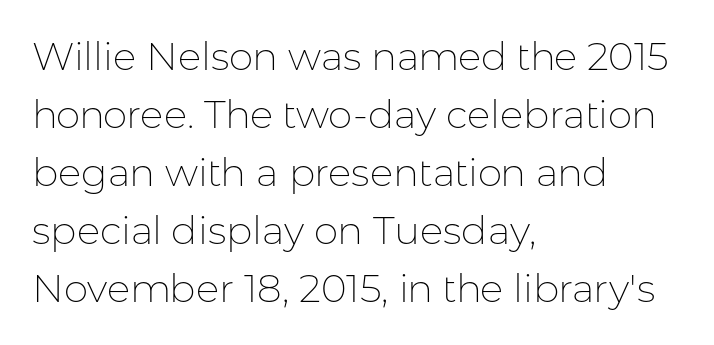
{"serif": "no", "italic": "no", "bold": "no", "weight": "thin", "width": "normal", "stroke_contrast": "low", "x_height": "medium", "monospaced": "no", "underline": "no", "align": "left", "line_spacing": "normal", "line_spacing_ratio": 1.49, "letter_spacing": "normal", "letter_spacing_em": 0.0, "glyph_px": 39}
